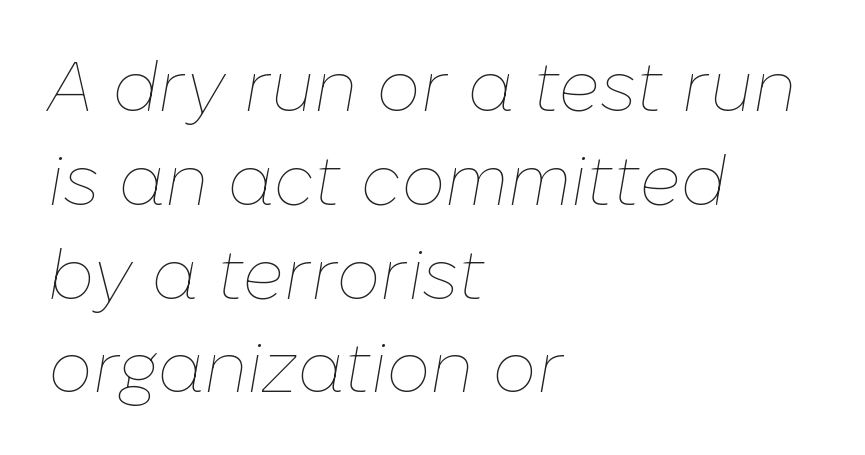
The image shows 70 px thin type, italic (leaning right); set left-aligned, normal line spacing (1.34x), normal letter spacing, not underlined; low stroke contrast and a medium x-height.
